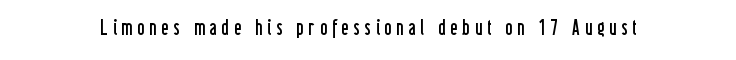
Weight class: somewhere from thin through regular. Posture: straight, roman, zero tilt. Beneath every word, the page is bare. Glyph-to-glyph distance is far greater than everyday printed text.
